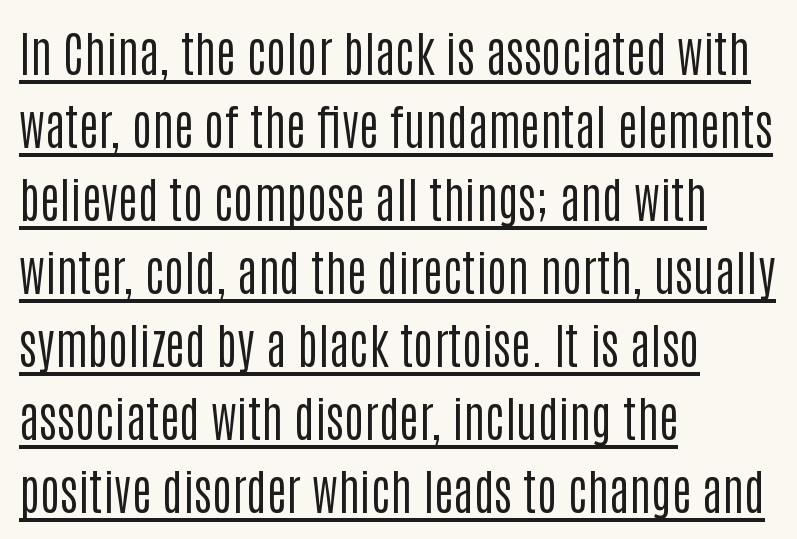
Q: Is the text bold? A: No.
Q: Is the text italic (slanted)? A: No, it is upright.
Q: Is the typeface a serif or a sans-serif typeface? A: Sans-serif.
Q: Is the text underlined? A: Yes.
Q: How is the paragraph aligned? A: Left-aligned.
Q: Is the spacing between letters normal or unusually wide? A: Normal.
Q: Is the spacing between lines tight, normal or loose? A: Normal.
Q: Width (condensed, normal, or wide)? A: Condensed.
Q: Stroke contrast? A: Low.
Q: x-height? A: Large.
Q: Monospaced? A: No.
